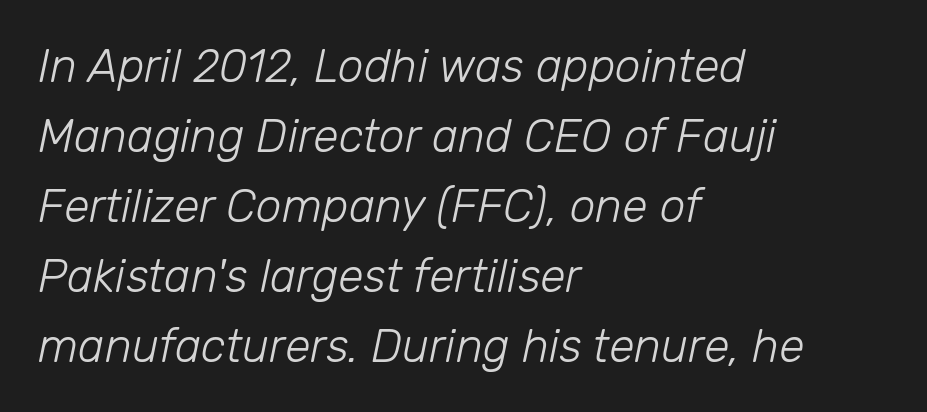
The image shows 46 px light type, italic (leaning right); set left-aligned, normal line spacing (1.52x), normal letter spacing, not underlined; low stroke contrast and a medium x-height.
